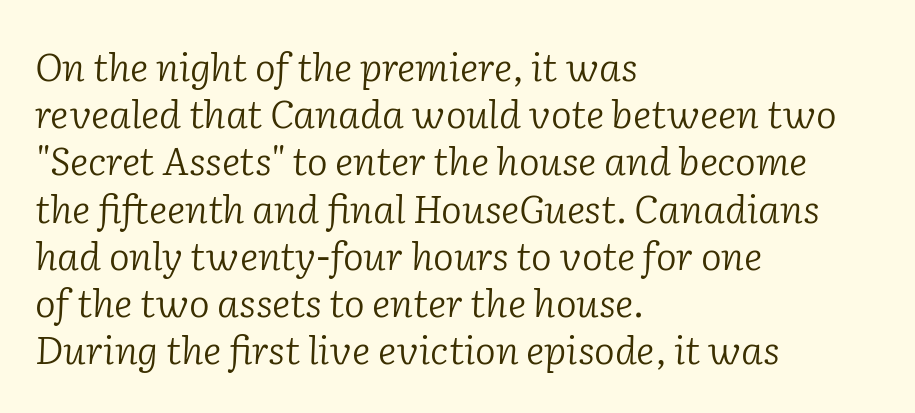
Unlike a clean sans, this face finishes its strokes with serifs. Proportional: the letters do not fall into vertical columns. A light-to-regular cut is what we see here. The passage shown is not underscored anywhere.
